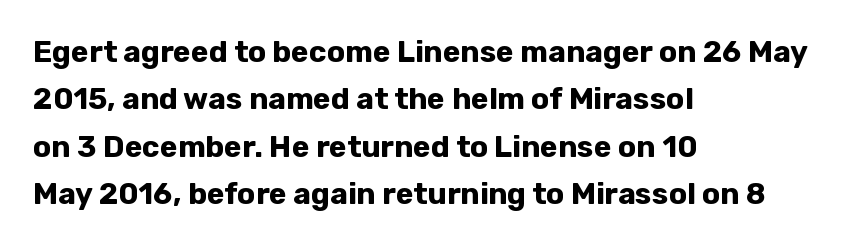
A typesetter would call this zero additional tracking. Interline gaps are of average width in this sample. These lines are rendered in a variable-pitch font. This sample uses an upright cut, with every glyph sitting square on the baseline.
